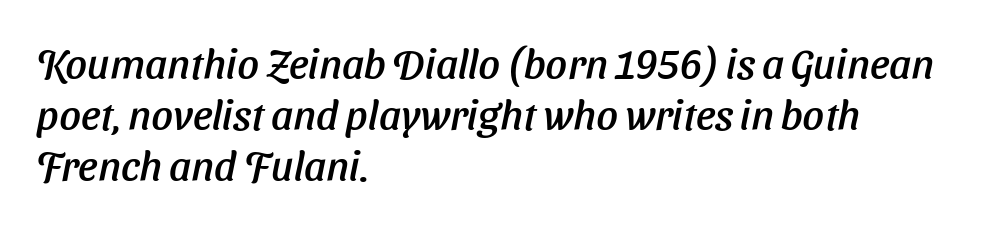
The image shows 42 px text type, italic (leaning right); set left-aligned, line spacing 1.21x, normal letter spacing, not underlined; low stroke contrast and a medium x-height.
